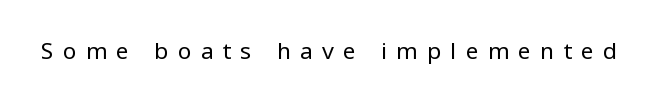
Q: Is the text bold? A: No.
Q: Is the text italic (slanted)? A: No, it is upright.
Q: Is the text underlined? A: No.
Q: Is the spacing between letters normal or unusually wide? A: Unusually wide.
